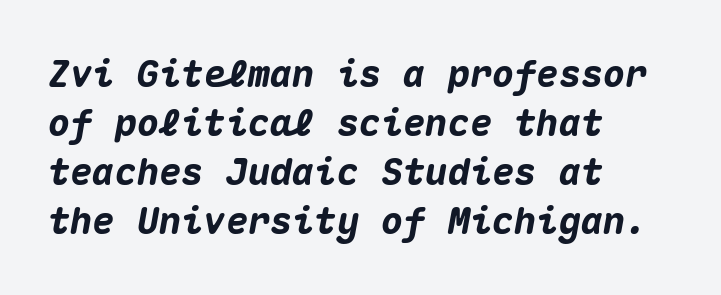
The image shows 37 px heavy type, italic (leaning right), monospaced; set left-aligned, normal line spacing (1.32x), normal letter spacing, not underlined; medium stroke contrast and a medium x-height.
